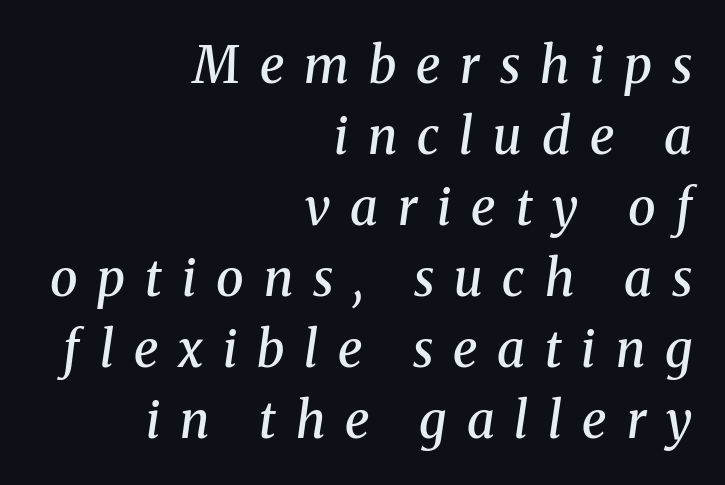
{"serif": "yes", "italic": "yes", "lean": "right", "slant_degrees": 8, "bold": "semi", "weight": "semibold", "width": "normal", "stroke_contrast": "medium", "x_height": "medium", "monospaced": "no", "underline": "no", "align": "right", "line_spacing": "normal", "line_spacing_ratio": 1.42, "letter_spacing": "wide", "letter_spacing_em": 0.4, "glyph_px": 50}
